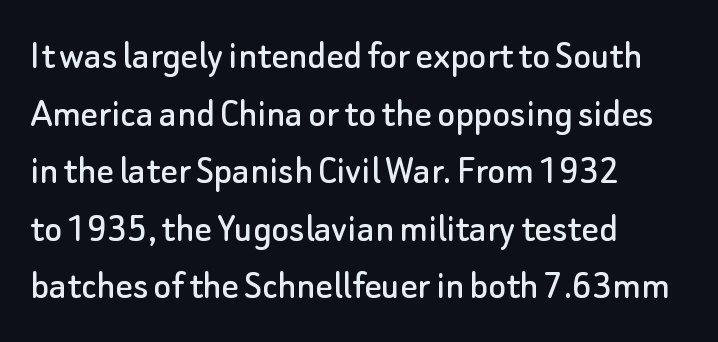
The image shows 42 px sans-serif type, upright; set left-aligned, normal line spacing (1.37x), normal letter spacing, not underlined; low stroke contrast and a small x-height.
